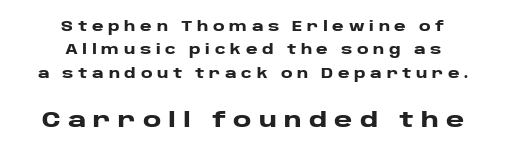
Q: Is the text bold? A: Yes.
Q: Is the text italic (slanted)? A: No, it is upright.
Q: Is the text underlined? A: No.
Q: How is the paragraph aligned? A: Centered.
Q: Is the spacing between letters normal or unusually wide? A: Unusually wide.
Q: Is the spacing between lines tight, normal or loose? A: Normal.
Q: Which block of text is set in a larger size, the first (top) or the second (bottom)? A: The second (bottom) one.
